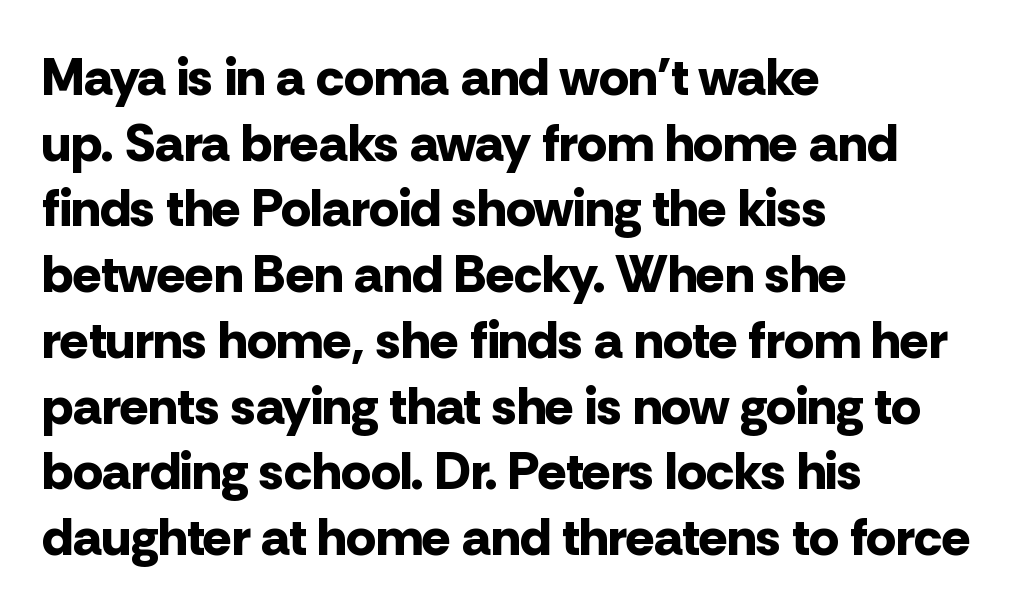
Strokes here are thick enough to call this a true bold. Tracking value appears to be zero — textbook default spacing. Ordinary non-slanted type is in use. Note: no serifs on the glyphs.
